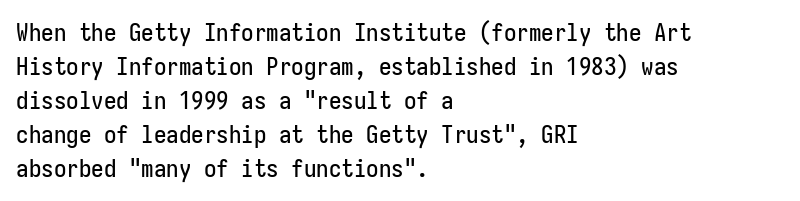
Q: Is the text italic (slanted)? A: No, it is upright.
Q: Is the text underlined? A: No.
Q: How is the paragraph aligned? A: Left-aligned.
Q: Is the spacing between letters normal or unusually wide? A: Normal.
Q: Is the spacing between lines tight, normal or loose? A: Normal.
